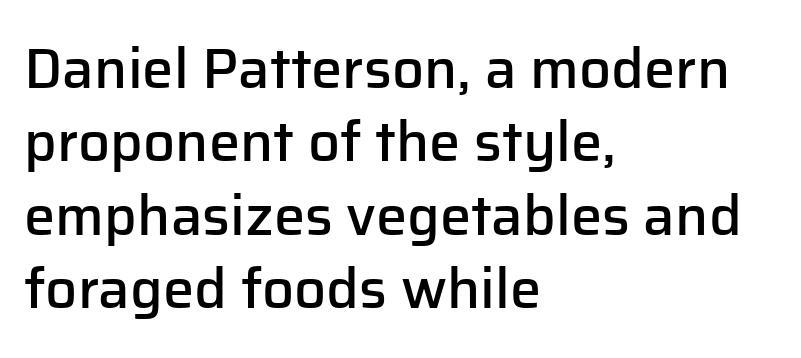
The image shows 56 px semibold sans-serif type, upright; set left-aligned, normal line spacing (1.31x), normal letter spacing, not underlined; low stroke contrast and a medium x-height.
